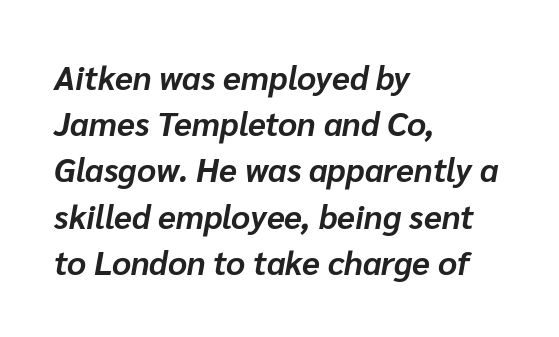
{"italic": "yes", "lean": "right", "slant_degrees": 10, "bold": "yes", "weight": "bold", "width": "normal", "stroke_contrast": "low", "x_height": "medium", "monospaced": "no", "underline": "no", "align": "left", "line_spacing": "normal", "line_spacing_ratio": 1.4, "letter_spacing": "normal", "letter_spacing_em": 0.0, "glyph_px": 33}
